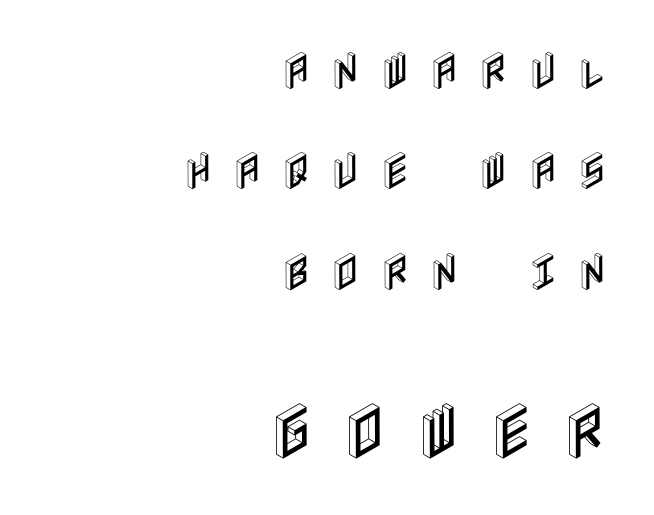
{"italic": "no", "width": "condensed", "x_height": "large", "underline": "no", "align": "right", "line_spacing": "loose", "line_spacing_ratio": 2.45, "letter_spacing": "wide", "letter_spacing_em": 0.47, "larger_block": "second", "size_ratio": 1.49, "glyph_px": 61}
